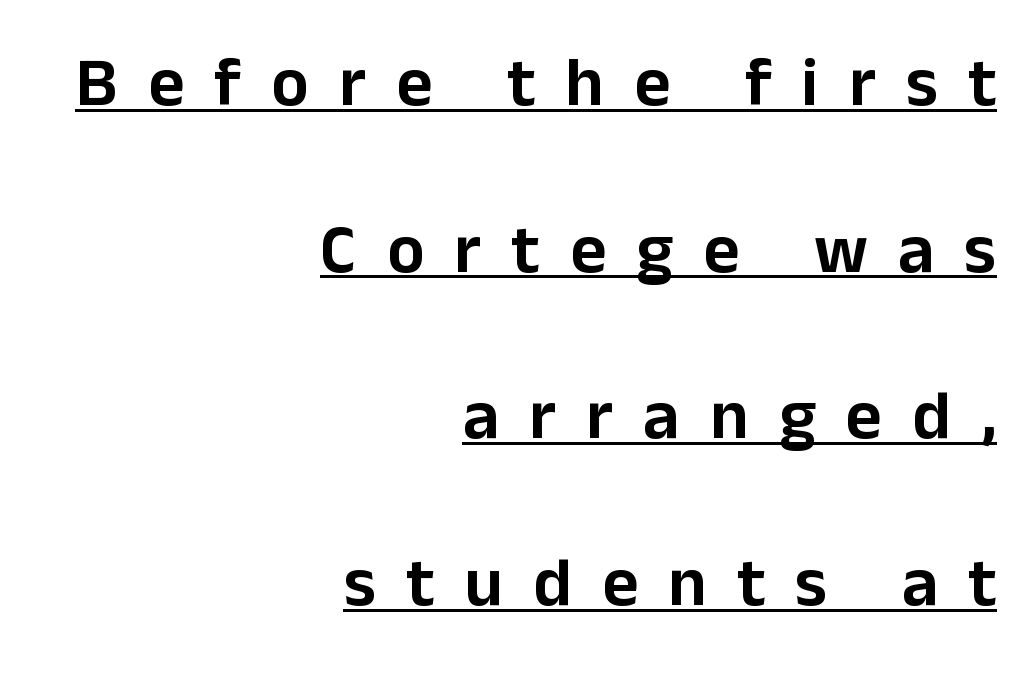
Q: Is the text italic (slanted)? A: No, it is upright.
Q: Is the typeface a serif or a sans-serif typeface? A: Sans-serif.
Q: Is the text underlined? A: Yes.
Q: How is the paragraph aligned? A: Right-aligned.
Q: Is the spacing between letters normal or unusually wide? A: Unusually wide.
Q: Is the spacing between lines tight, normal or loose? A: Loose.
Q: Width (condensed, normal, or wide)? A: Normal.
Q: Stroke contrast? A: Low.
Q: x-height? A: Medium.
Q: Monospaced? A: No.
